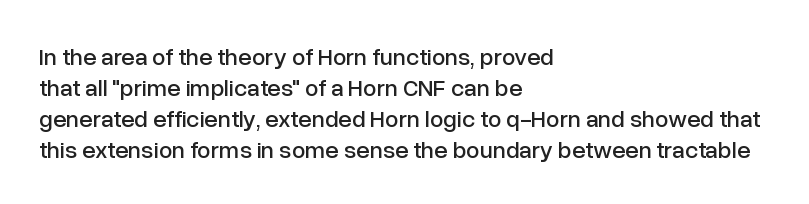
{"italic": "no", "underline": "no", "align": "left", "line_spacing": "normal", "line_spacing_ratio": 1.29, "letter_spacing": "normal", "letter_spacing_em": 0.0, "glyph_px": 24}
